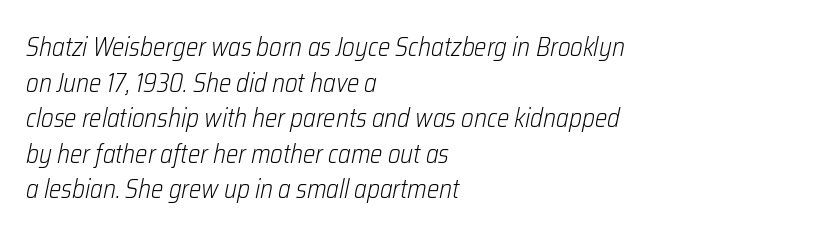
The image shows 26 px text type, italic (leaning right); set left-aligned, normal line spacing (1.37x), normal letter spacing, not underlined.
